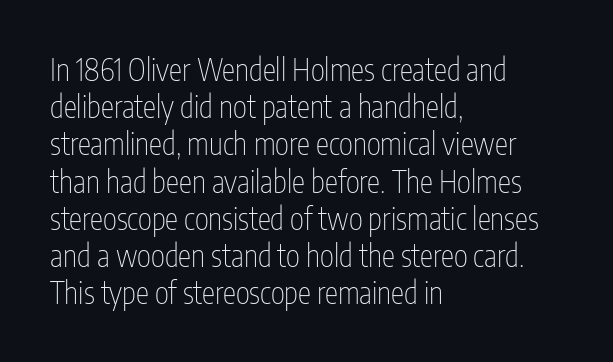
Q: Is the text bold? A: No.
Q: Is the text italic (slanted)? A: No, it is upright.
Q: Is the typeface a serif or a sans-serif typeface? A: Sans-serif.
Q: Is the text underlined? A: No.
Q: How is the paragraph aligned? A: Left-aligned.
Q: Is the spacing between letters normal or unusually wide? A: Normal.
Q: Width (condensed, normal, or wide)? A: Condensed.
Q: Stroke contrast? A: Low.
Q: x-height? A: Medium.
Q: Monospaced? A: No.
